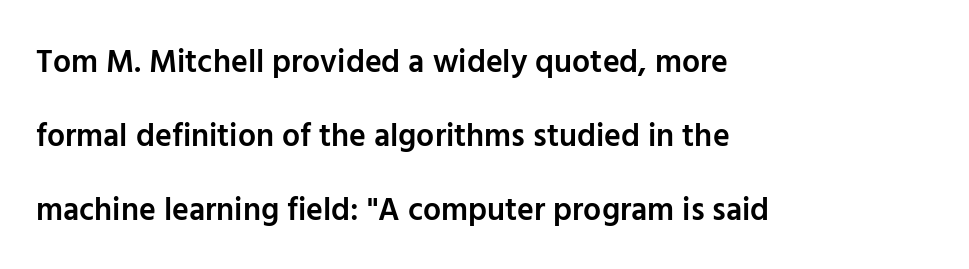
These lines are set flush left with a ragged right edge. Stroke terminals: plain, sans-serif. If you measured baseline to baseline, you'd find a long distance. Looks like regular typesetting: each glyph gets only the width it needs. The type is set solid horizontally, with unmodified tracking. The foot of each line stays bare and open.
